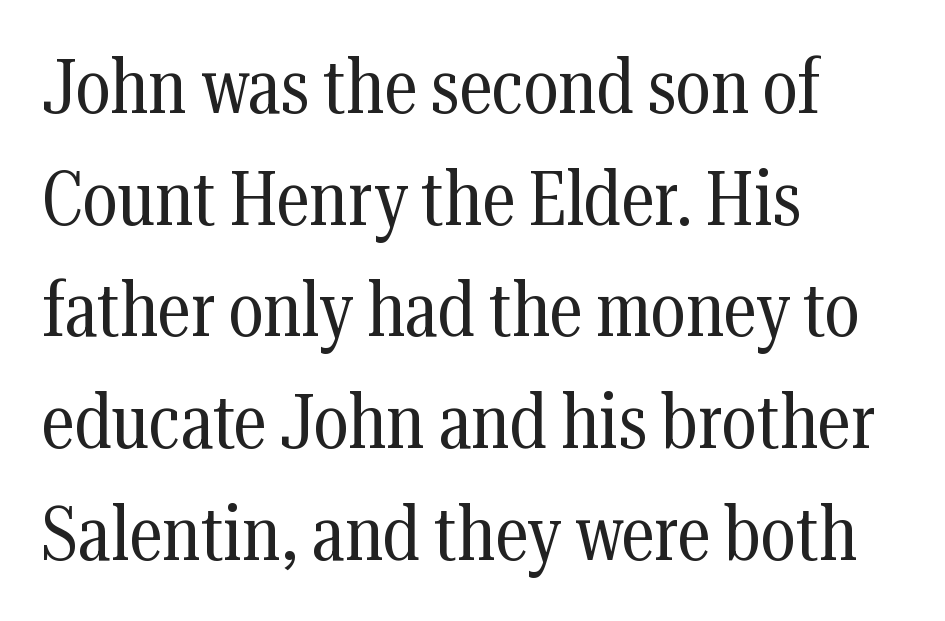
{"serif": "yes", "italic": "no", "bold": "no", "weight": "regular", "width": "condensed", "stroke_contrast": "medium", "x_height": "medium", "monospaced": "no", "underline": "no", "align": "left", "line_spacing": "normal", "line_spacing_ratio": 1.47, "letter_spacing": "normal", "letter_spacing_em": 0.0, "glyph_px": 76}
